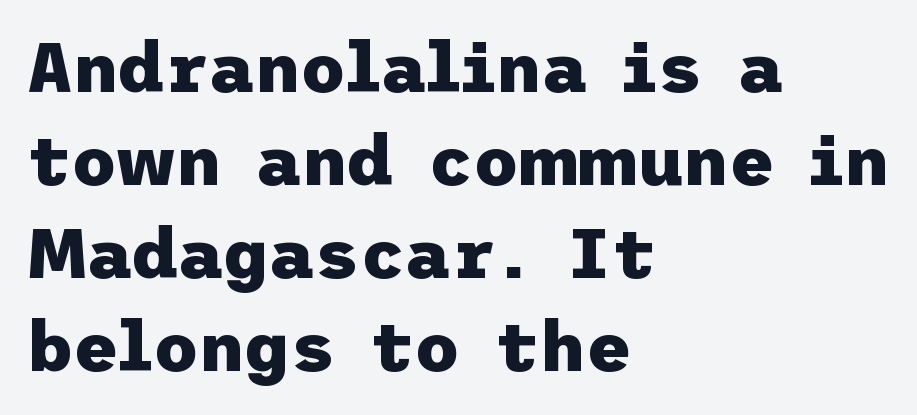
The image shows 70 px heavy sans-serif type, upright; set left-aligned, normal line spacing (1.33x), normal letter spacing, not underlined; low stroke contrast and a medium x-height.
